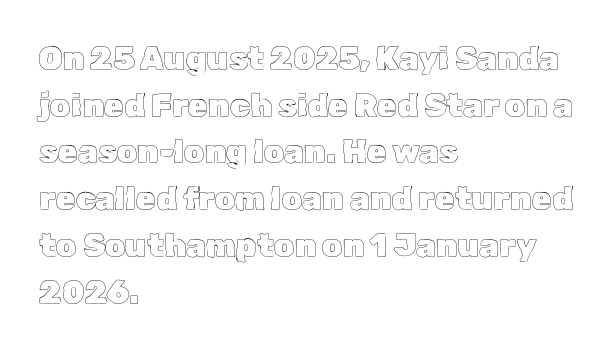
{"italic": "no", "width": "normal", "x_height": "medium", "monospaced": "no", "underline": "no", "align": "left", "line_spacing": "normal", "line_spacing_ratio": 1.46, "letter_spacing": "normal", "letter_spacing_em": 0.0, "glyph_px": 32}
